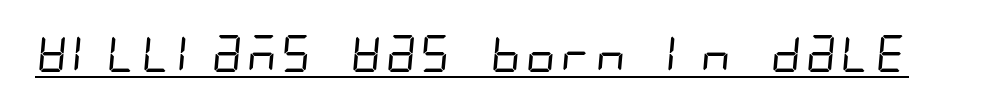
Q: Is the text bold? A: No.
Q: Is the typeface a serif or a sans-serif typeface? A: Sans-serif.
Q: Is the text underlined? A: Yes.
Q: Is the spacing between letters normal or unusually wide? A: Normal.
Q: Width (condensed, normal, or wide)? A: Condensed.
Q: Stroke contrast? A: Low.
Q: x-height? A: Large.
